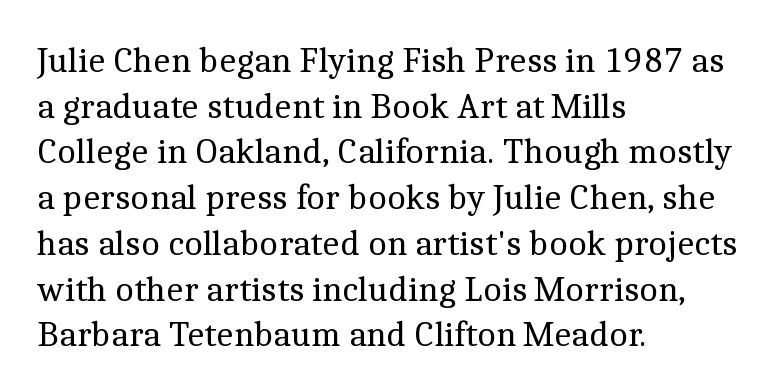
Rule under the text: the space is simply empty. Characters follow at the spacing the type designer built in. Unlike a clean sans, this face finishes its strokes with serifs. Regular leading. A typesetter would call this proportional, since set widths differ per character.
